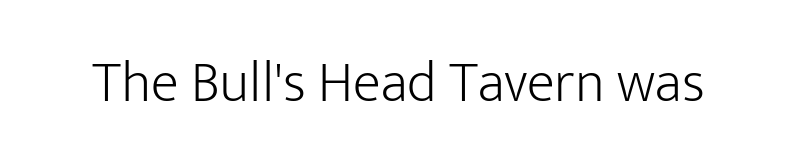
Serif or sans? Sans — the stroke terminals are bare. Has an underline been added? It has not. Do the characters align in a grid? No, the font is proportional. The type sits square on the baseline with zero lean. In terms of letterspacing, this is plain default setting.
